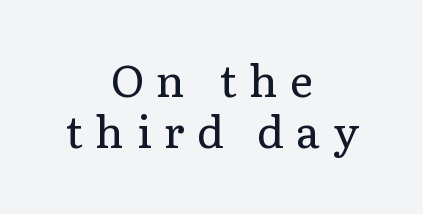
The text was rendered using a seriffed face with decorative stroke endings. Words float on clear page, feet unadorned. A typesetter would call this proportional, since set widths differ per character. No heavy texture on the line: the type isn't bold.
